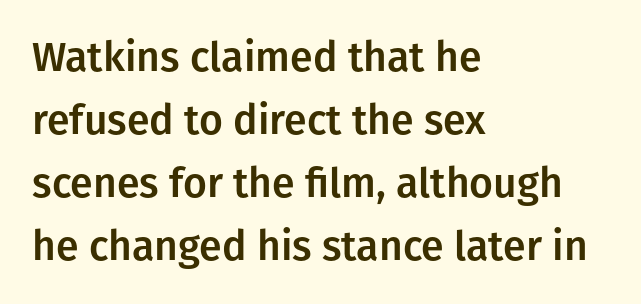
Q: Is the text italic (slanted)? A: No, it is upright.
Q: Is the typeface a serif or a sans-serif typeface? A: Sans-serif.
Q: Is the text underlined? A: No.
Q: How is the paragraph aligned? A: Left-aligned.
Q: Is the spacing between letters normal or unusually wide? A: Normal.
Q: Is the spacing between lines tight, normal or loose? A: Normal.
Q: Width (condensed, normal, or wide)? A: Normal.
Q: Stroke contrast? A: Low.
Q: x-height? A: Medium.
Q: Monospaced? A: No.
